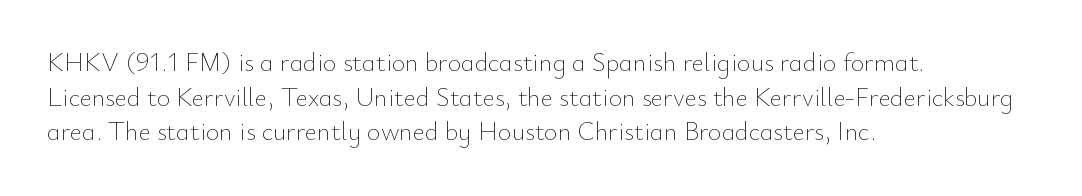
No chunkiness to these letters — they're not bold. A classic flush-left, rag-right setting is used for this passage. One glance says typical: line gaps are just what's usual. The letters sit at their default tracking, neither squeezed nor spread.
